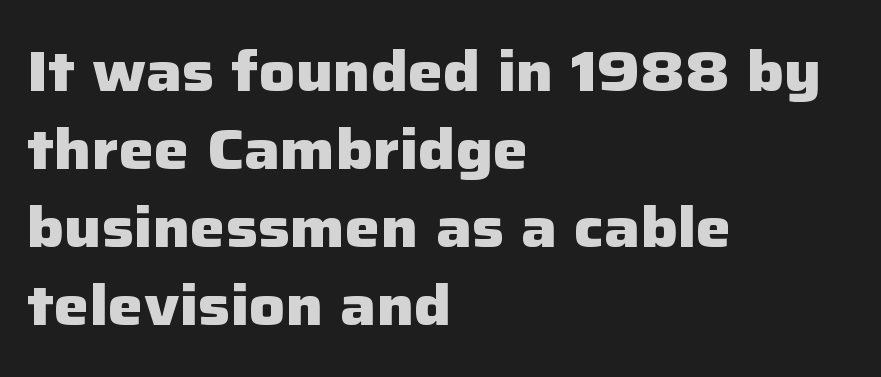
The image shows 56 px heavy sans-serif type, upright; set left-aligned, normal line spacing (1.39x), normal letter spacing, not underlined; low stroke contrast and a medium x-height.
